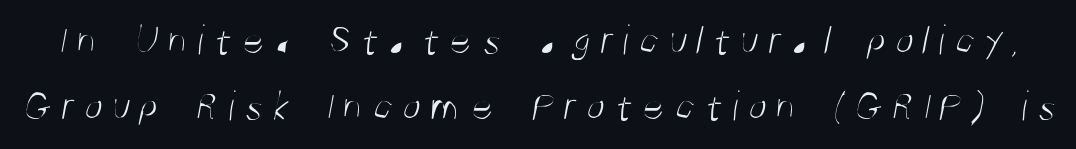
{"serif": "no", "bold": "no", "weight": "light", "width": "condensed", "stroke_contrast": "medium", "x_height": "large", "monospaced": "no", "underline": "no", "line_spacing": "normal", "line_spacing_ratio": 1.54, "letter_spacing": "wide", "letter_spacing_em": 0.21, "glyph_px": 43}
